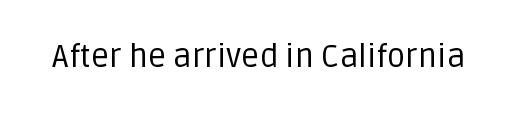
Q: Is the text bold? A: No.
Q: Is the text italic (slanted)? A: No, it is upright.
Q: Is the typeface a serif or a sans-serif typeface? A: Sans-serif.
Q: Is the text underlined? A: No.
Q: Is the spacing between letters normal or unusually wide? A: Normal.
Q: Width (condensed, normal, or wide)? A: Normal.
Q: Stroke contrast? A: Low.
Q: x-height? A: Large.
Q: Monospaced? A: No.
